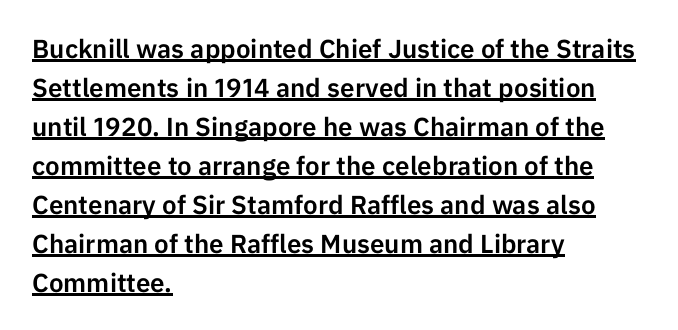
The image shows 26 px text type, upright; set left-aligned, normal line spacing (1.5x), normal letter spacing, underlined.
